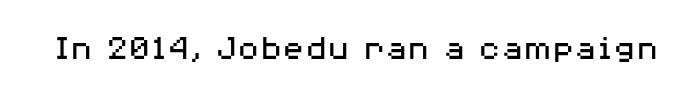
The image shows 37 px regular-weight, wide sans-serif type, upright; set normal letter spacing, not underlined; medium stroke contrast and a medium x-height.
